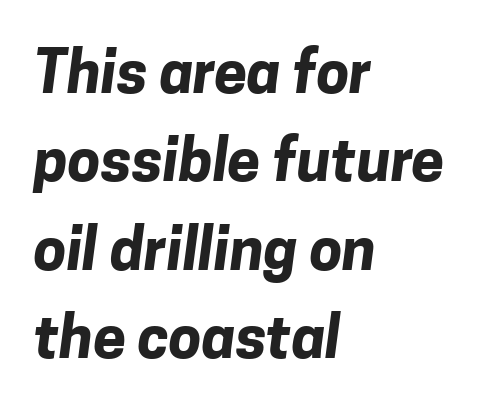
Q: Is the text bold? A: Yes.
Q: Is the typeface a serif or a sans-serif typeface? A: Sans-serif.
Q: Is the text underlined? A: No.
Q: How is the paragraph aligned? A: Left-aligned.
Q: Is the spacing between letters normal or unusually wide? A: Normal.
Q: Is the spacing between lines tight, normal or loose? A: Normal.
Q: Width (condensed, normal, or wide)? A: Normal.
Q: Stroke contrast? A: Low.
Q: x-height? A: Medium.
Q: Monospaced? A: No.
